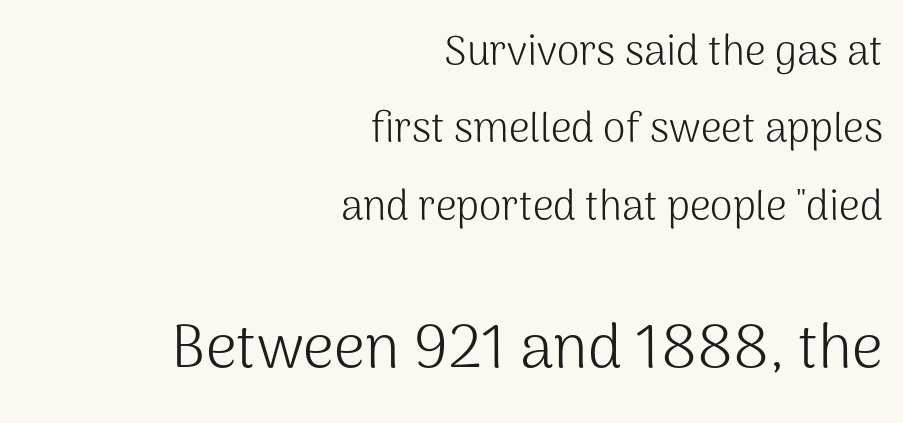
The image shows 61 px light sans-serif type, upright; set right-aligned, line spacing 1.89x, normal letter spacing, not underlined; the second (bottom) block is 1.49x larger; medium stroke contrast and a medium x-height.
